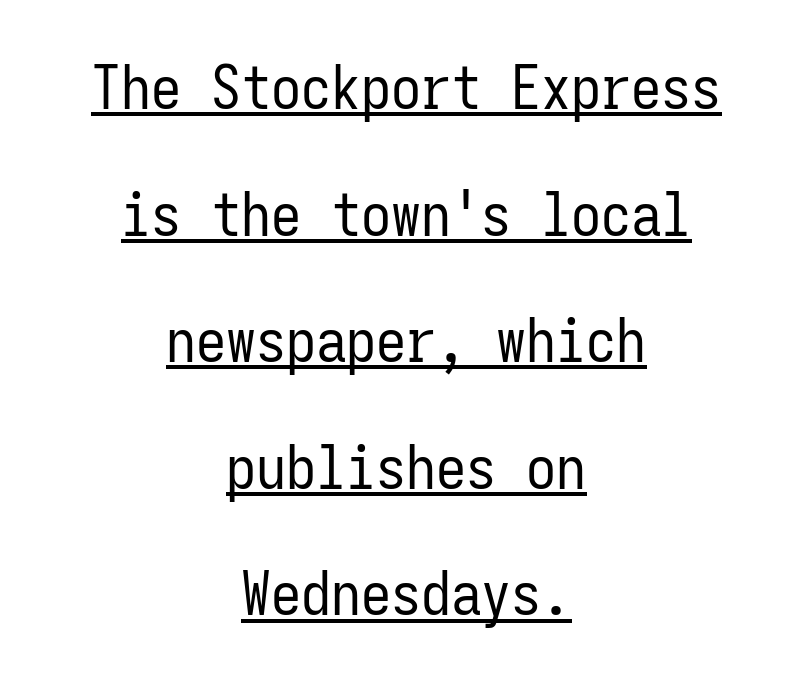
Q: Is the text bold? A: No.
Q: Is the text italic (slanted)? A: No, it is upright.
Q: Is the typeface a serif or a sans-serif typeface? A: Sans-serif.
Q: Is the text underlined? A: Yes.
Q: How is the paragraph aligned? A: Centered.
Q: Is the spacing between letters normal or unusually wide? A: Normal.
Q: Is the spacing between lines tight, normal or loose? A: Loose.
Q: Width (condensed, normal, or wide)? A: Condensed.
Q: Stroke contrast? A: Low.
Q: x-height? A: Medium.
Q: Monospaced? A: Yes.
